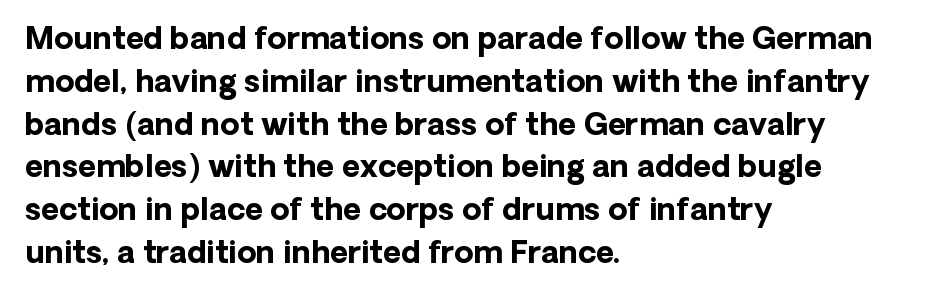
{"serif": "no", "italic": "no", "bold": "yes", "weight": "bold", "width": "normal", "stroke_contrast": "low", "x_height": "medium", "monospaced": "no", "underline": "no", "align": "left", "line_spacing": "normal", "line_spacing_ratio": 1.38, "letter_spacing": "normal", "letter_spacing_em": 0.0, "glyph_px": 31}
